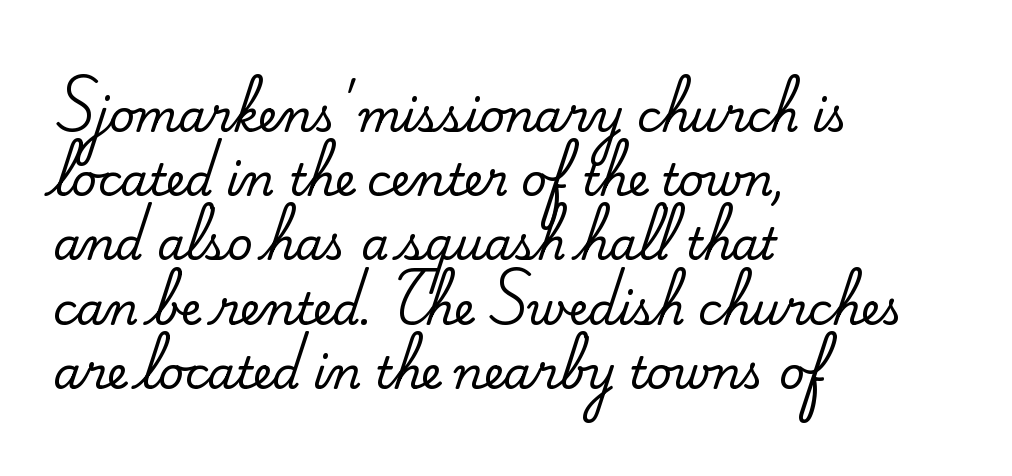
The image shows 44 px serif type; set left-aligned, normal line spacing (1.46x), normal letter spacing, not underlined; medium stroke contrast and a small x-height.
